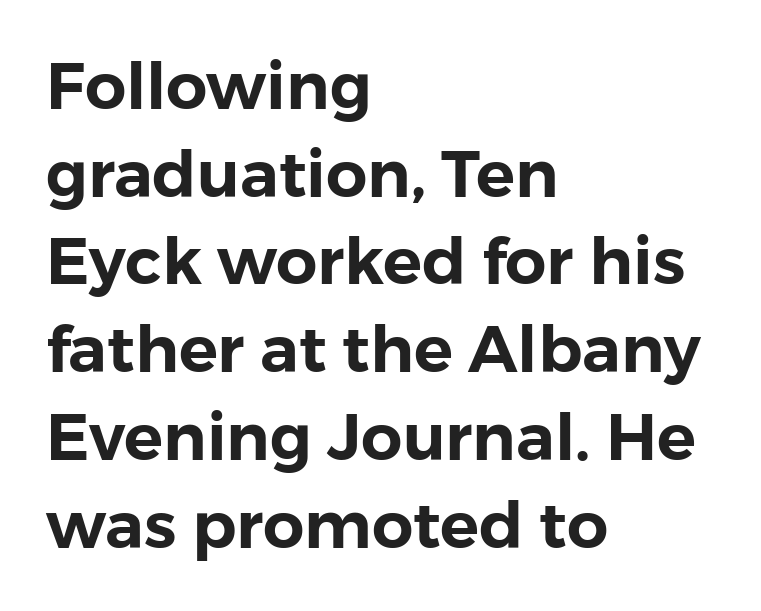
{"serif": "no", "italic": "no", "width": "normal", "stroke_contrast": "low", "x_height": "medium", "monospaced": "no", "underline": "no", "align": "left", "line_spacing": "normal", "line_spacing_ratio": 1.35, "letter_spacing": "normal", "letter_spacing_em": 0.0, "glyph_px": 65}
